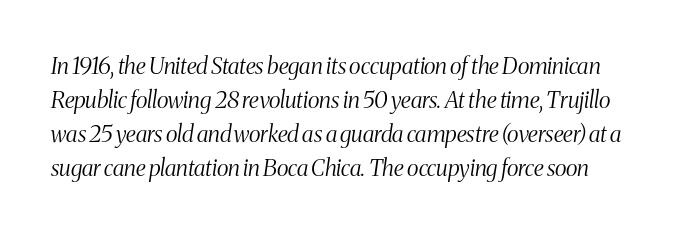
Rendered with sloped, italic letterforms. Letter spacing: default. The weight would be labelled regular, book, light, or lighter still. Descenders are the only things crossing below the line.
